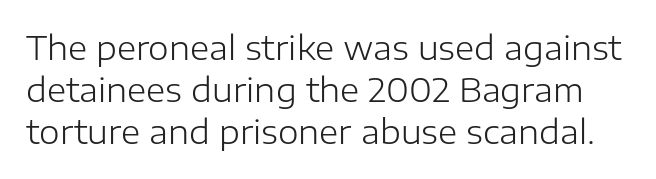
Q: Is the text bold? A: No.
Q: Is the text italic (slanted)? A: No, it is upright.
Q: Is the typeface a serif or a sans-serif typeface? A: Sans-serif.
Q: Is the text underlined? A: No.
Q: Is the spacing between letters normal or unusually wide? A: Normal.
Q: Is the spacing between lines tight, normal or loose? A: Normal.
Q: Width (condensed, normal, or wide)? A: Normal.
Q: Stroke contrast? A: Low.
Q: x-height? A: Medium.
Q: Monospaced? A: No.
